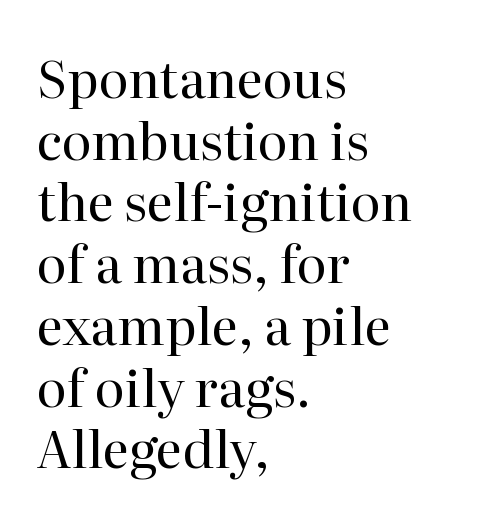
Q: Is the text bold? A: No.
Q: Is the text italic (slanted)? A: No, it is upright.
Q: Is the typeface a serif or a sans-serif typeface? A: Serif.
Q: Is the text underlined? A: No.
Q: How is the paragraph aligned? A: Left-aligned.
Q: Is the spacing between letters normal or unusually wide? A: Normal.
Q: Width (condensed, normal, or wide)? A: Normal.
Q: Stroke contrast? A: High.
Q: x-height? A: Medium.
Q: Monospaced? A: No.
